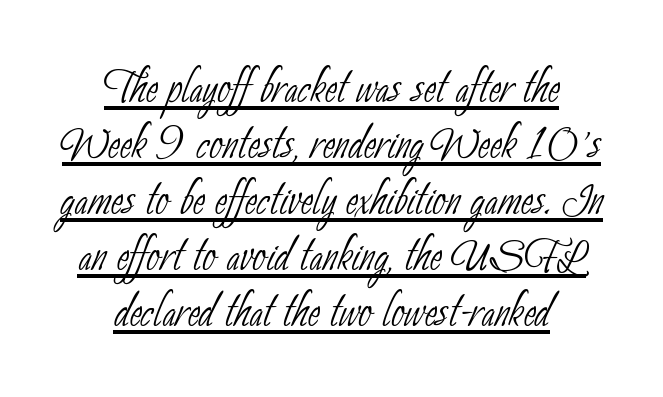
Q: Is the text bold? A: No.
Q: Is the typeface a serif or a sans-serif typeface? A: Sans-serif.
Q: Is the text underlined? A: Yes.
Q: How is the paragraph aligned? A: Centered.
Q: Is the spacing between letters normal or unusually wide? A: Normal.
Q: Is the spacing between lines tight, normal or loose? A: Tight.
Q: Width (condensed, normal, or wide)? A: Condensed.
Q: Stroke contrast? A: Low.
Q: x-height? A: Small.
Q: Monospaced? A: No.
